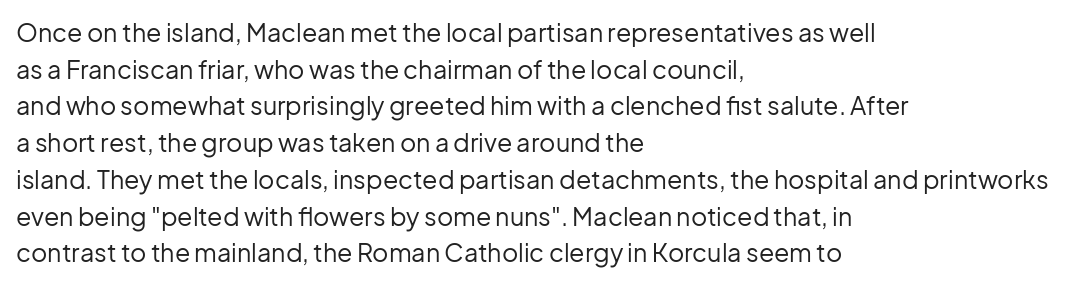
Q: Is the text bold? A: No.
Q: Is the text italic (slanted)? A: No, it is upright.
Q: Is the text underlined? A: No.
Q: How is the paragraph aligned? A: Left-aligned.
Q: Is the spacing between letters normal or unusually wide? A: Normal.
Q: Is the spacing between lines tight, normal or loose? A: Normal.
